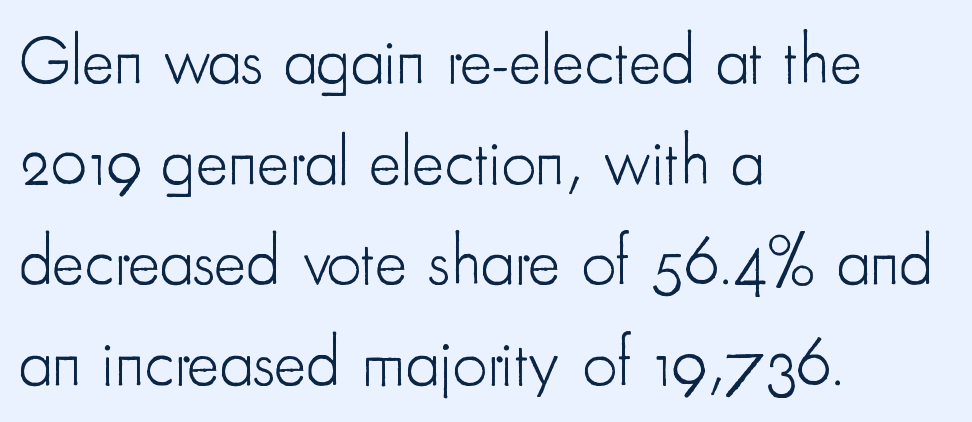
Standard letterfit; no display-style spreading of the glyphs. Is this a heavy cut? Hardly; it is regular or lighter. Proportional: the letters do not fall into vertical columns. Observe the absence of serifs on each vertical stroke in this sample. This sample keeps an unexceptional amount of space between lines. Line beginnings align vertically; line endings do not.
